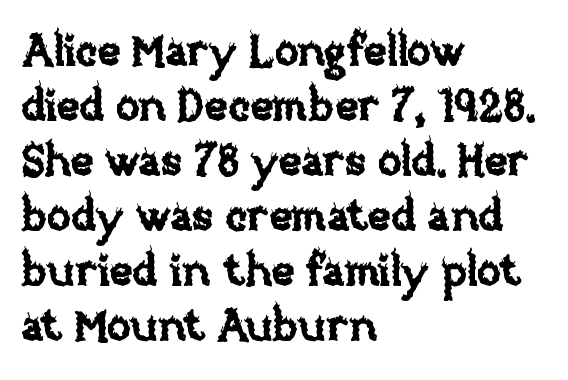
The image shows 44 px text type, upright; set left-aligned, normal line spacing (1.25x), normal letter spacing, not underlined; low stroke contrast and a large x-height.
